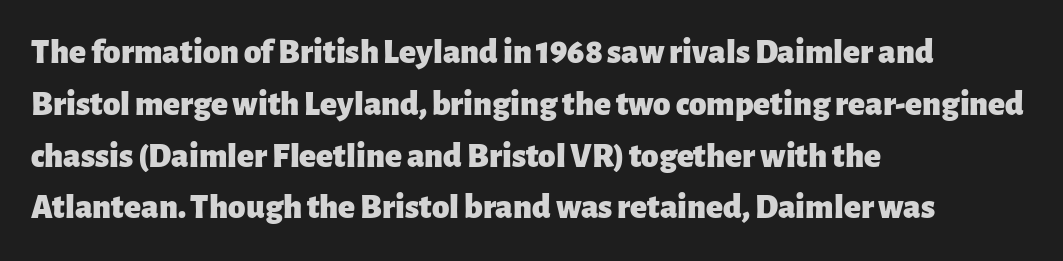
{"serif": "no", "italic": "no", "bold": "yes", "weight": "heavy", "width": "normal", "stroke_contrast": "low", "x_height": "medium", "monospaced": "no", "underline": "no", "align": "left", "line_spacing": "normal", "line_spacing_ratio": 1.48, "letter_spacing": "normal", "letter_spacing_em": 0.0, "glyph_px": 35}
